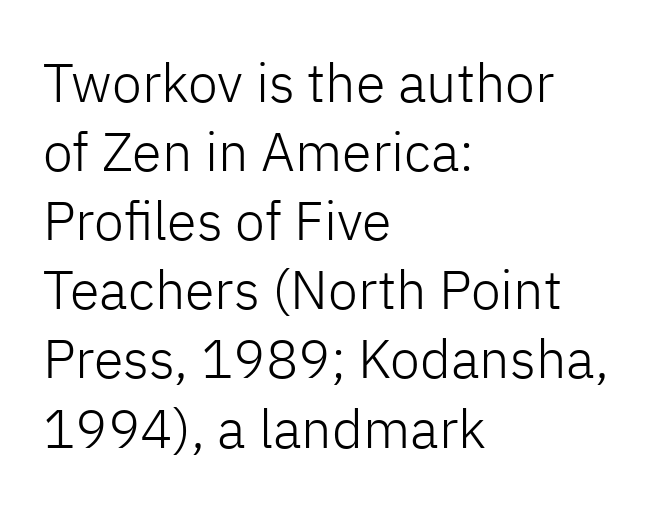
Does the copy run flush right? No — it runs flush left. Short note: letters normally spaced. The type sits square on the baseline with zero lean. This sample has the flowing, uneven cadence of proportional lettering. What's the leading like? Ordinary, nothing unusual. The zone under the glyphs is completely vacant.
